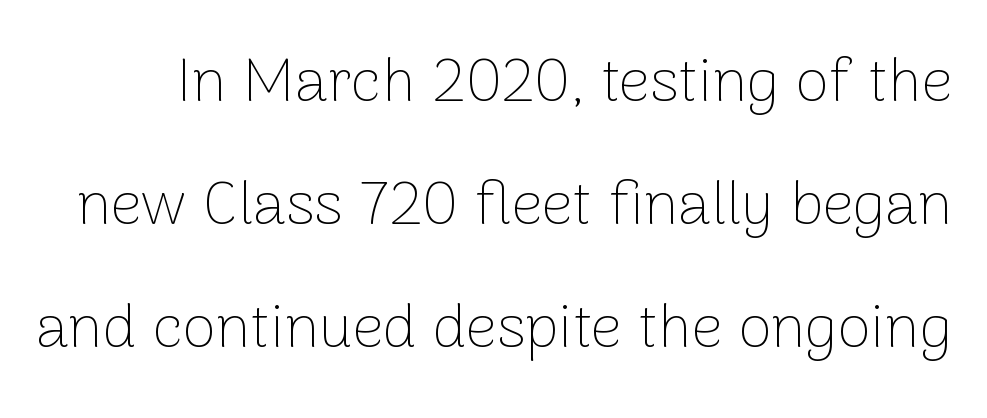
Character widths vary here, with narrow letters taking less room than wide ones. The area under the type is left untouched. In terms of posture, this sample is upright. If you measured baseline to baseline, you'd find a long distance. The rendering shows plain stroke endings on the letterforms — a sans-serif design.
